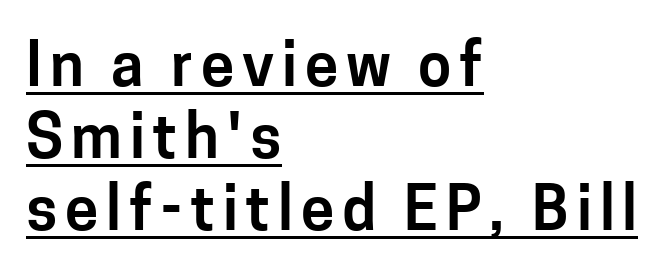
The image shows 60 px sans-serif type, upright; set left-aligned, line spacing 1.2x, underlined; low stroke contrast and a medium x-height.
